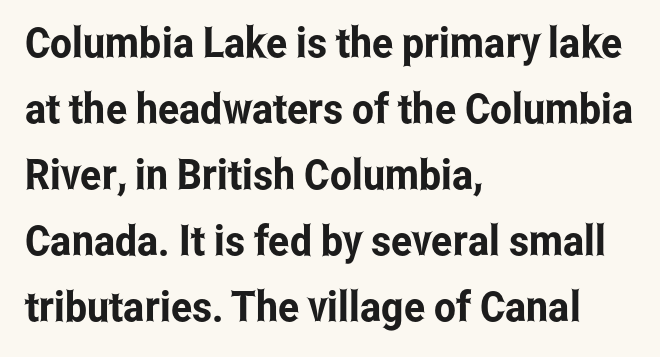
What kind of face is this? One without serifs — a sans. Short and long lines alike share a common starting point at left. No italicization has been applied; the sample stays upright. Short note: letters normally spaced. Glance below the letters and you will spot only blank space. Rows of type keep a routine distance in the vertical direction.
